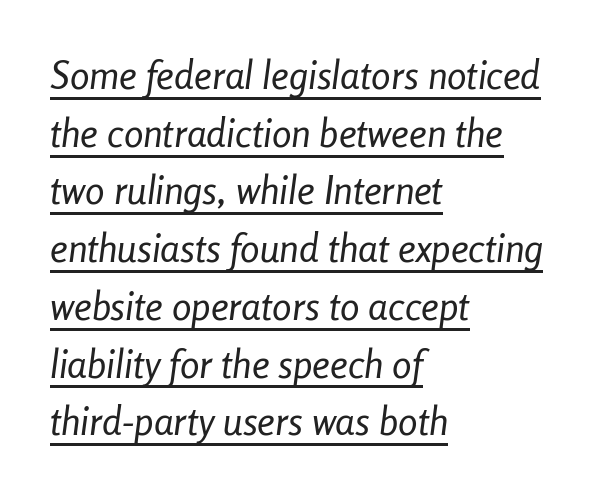
{"italic": "yes", "lean": "right", "slant_degrees": 8, "bold": "no", "weight": "regular", "width": "condensed", "stroke_contrast": "low", "x_height": "medium", "monospaced": "no", "underline": "yes", "align": "left", "line_spacing": "normal", "line_spacing_ratio": 1.48, "letter_spacing": "normal", "letter_spacing_em": 0.0, "glyph_px": 39}
